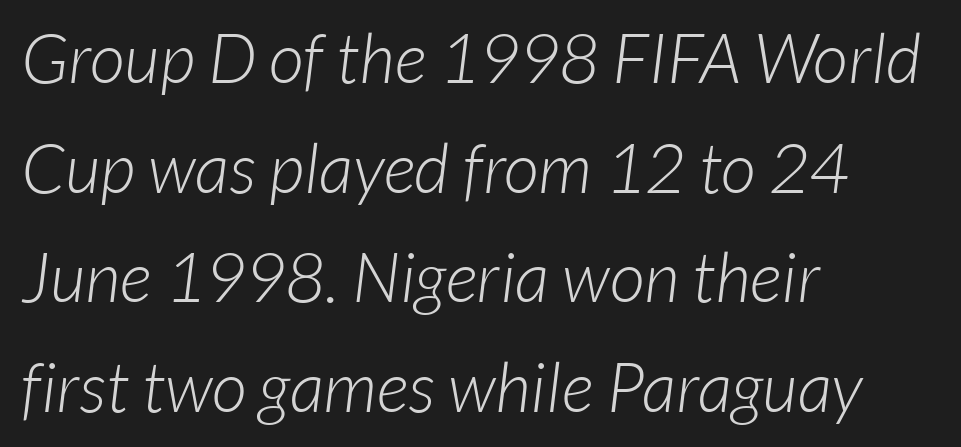
The space directly below the letters is spotless. A student would call this left alignment; a typographer would say flush left, rag right. Examine the stroke ends and you'll find no serifs. A light-to-regular cut is what we see here. These lines are rendered in a variable-pitch font.
